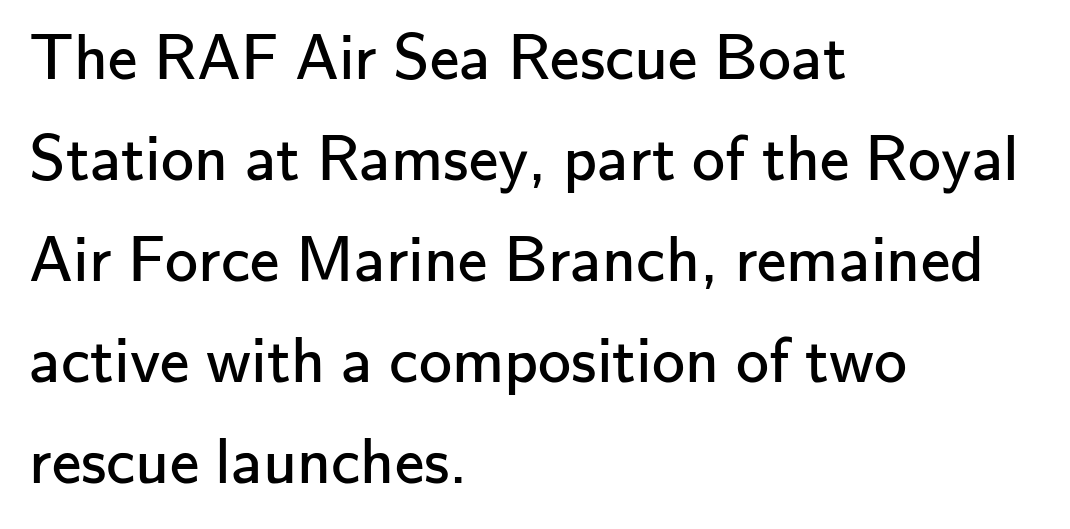
The image shows 66 px regular-weight sans-serif type, upright; set left-aligned, normal line spacing (1.53x), normal letter spacing, not underlined; low stroke contrast and a small x-height.
